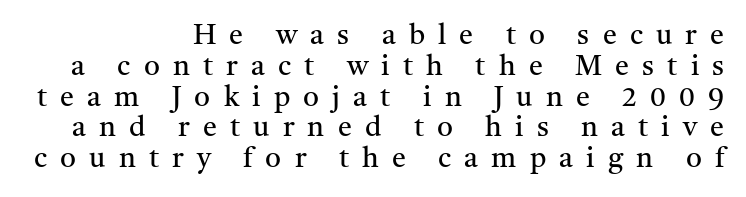
The image shows 28 px regular-weight serif type, upright; set right-aligned, tight line spacing (1.1x), unusually wide letter spacing (+0.47 em), not underlined; medium stroke contrast and a medium x-height.
